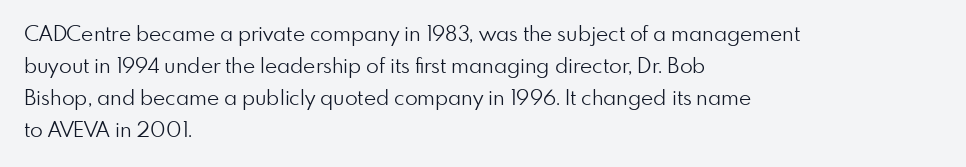
The image shows 21 px text type, upright; set left-aligned, normal line spacing (1.53x), normal letter spacing, not underlined.
